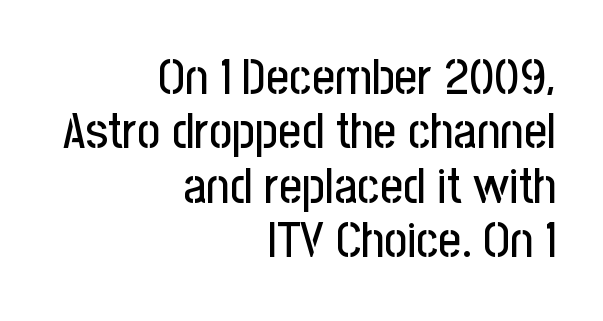
Q: Is the text italic (slanted)? A: No, it is upright.
Q: Is the typeface a serif or a sans-serif typeface? A: Sans-serif.
Q: Is the text underlined? A: No.
Q: How is the paragraph aligned? A: Right-aligned.
Q: Is the spacing between letters normal or unusually wide? A: Normal.
Q: Is the spacing between lines tight, normal or loose? A: Tight.
Q: Width (condensed, normal, or wide)? A: Condensed.
Q: Stroke contrast? A: Low.
Q: x-height? A: Medium.
Q: Monospaced? A: No.
